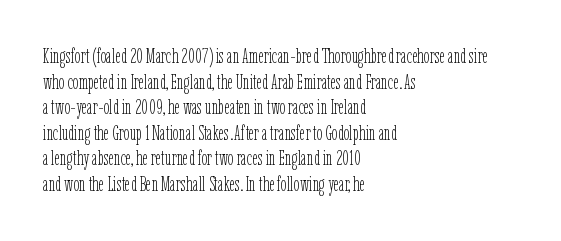
The image shows 21 px text type, upright; set left-aligned, line spacing 1.22x, normal letter spacing, not underlined.
